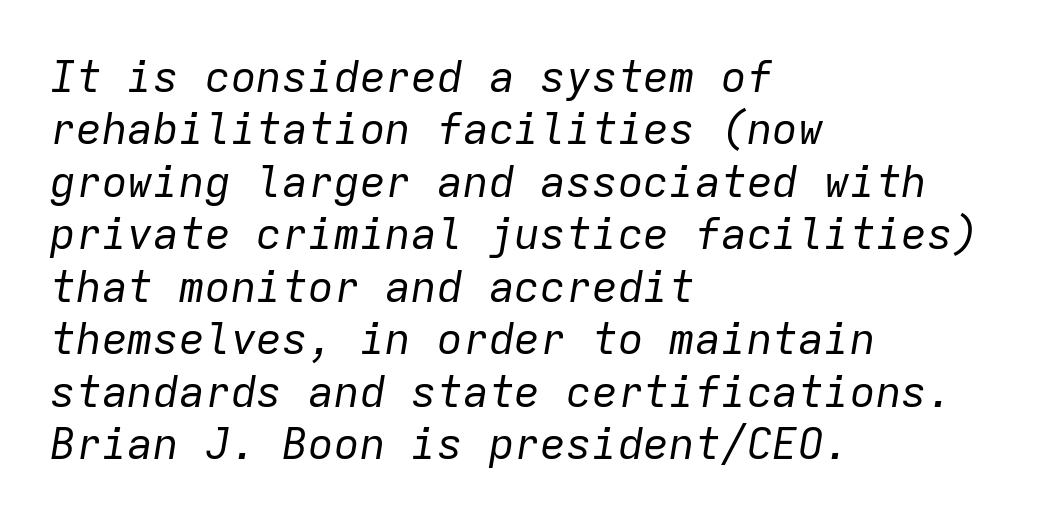
The image shows 43 px regular-weight type, italic (leaning right), monospaced; set left-aligned, line spacing 1.22x, normal letter spacing, not underlined; low stroke contrast and a medium x-height.
